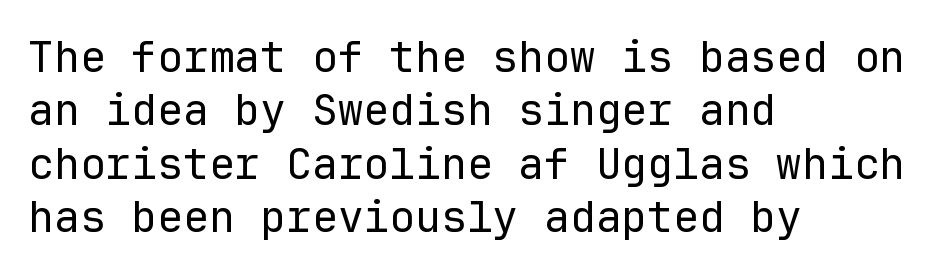
Clear beneath every line of the passage. Nobody touched the tracking dial on this one. This sample has the even, mechanical cadence of fixed-width lettering. A light-to-regular cut is what we see here. The rendering anchors every line to the left-hand side. In terms of posture, this sample is upright.
